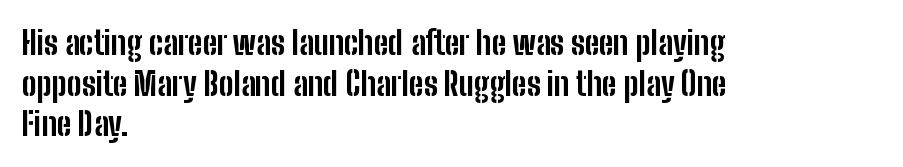
Q: Is the text bold? A: Yes.
Q: Is the text italic (slanted)? A: No, it is upright.
Q: Is the typeface a serif or a sans-serif typeface? A: Sans-serif.
Q: Is the text underlined? A: No.
Q: How is the paragraph aligned? A: Left-aligned.
Q: Is the spacing between letters normal or unusually wide? A: Normal.
Q: Width (condensed, normal, or wide)? A: Condensed.
Q: Stroke contrast? A: Low.
Q: x-height? A: Medium.
Q: Monospaced? A: No.
